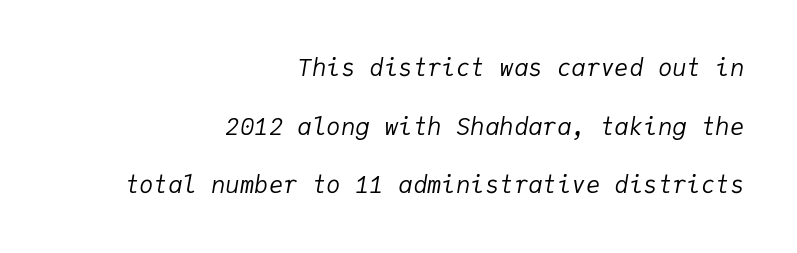
Q: Is the text bold? A: No.
Q: Is the text italic (slanted)? A: Yes, it leans right by about 9 degrees.
Q: Is the text underlined? A: No.
Q: How is the paragraph aligned? A: Right-aligned.
Q: Is the spacing between letters normal or unusually wide? A: Normal.
Q: Is the spacing between lines tight, normal or loose? A: Loose.
